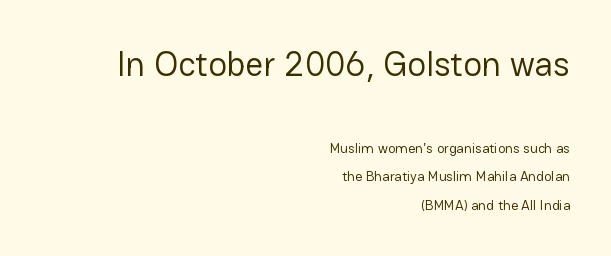
Here the designer chose a conventional face with non-uniform glyph widths. These lines stand farther apart than default settings would place them. Which chunk is bigger? The first one — the top block dwarfs the bottom. Glyph-to-glyph distance matches everyday printed text.
